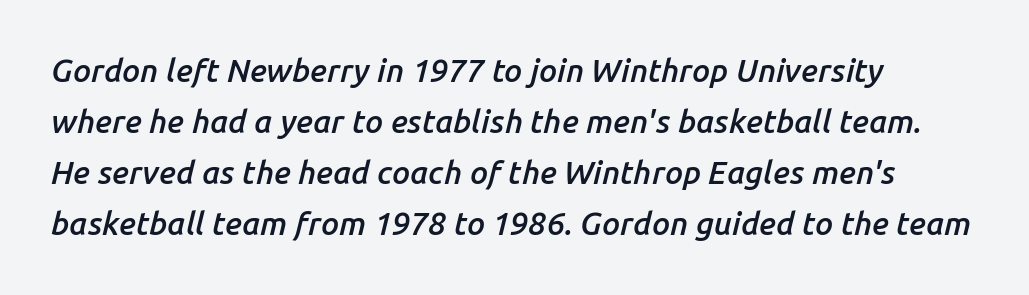
Notice the strokes are somewhat thickened but not fully heavy: this is a semibold. Descenders are the only things crossing below the line. These lines are set flush left with a ragged right edge. Spacing verdict: proportional, widths tailored to each character.
